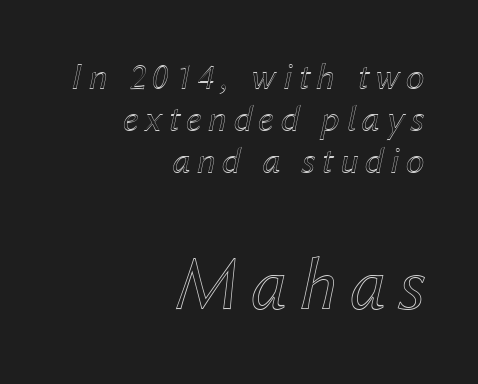
The specimen omits any rule beneath the text block's lines. Slant detected: the letters are inclined. Baseline-to-baseline distance is barely more than the letter height. Horizontally, the lines are justified to the trailing edge only. Proportional: the letters do not fall into vertical columns. A student would notice the bottom passage is typeset larger than what precedes it.
